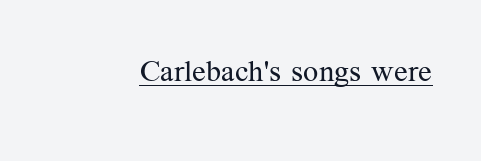
{"serif": "yes", "italic": "no", "bold": "no", "weight": "regular", "width": "normal", "stroke_contrast": "medium", "x_height": "medium", "monospaced": "no", "underline": "yes", "letter_spacing": "normal", "letter_spacing_em": 0.0, "glyph_px": 30}
